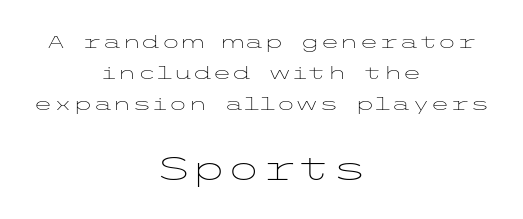
Q: Is the text bold? A: No.
Q: Is the text italic (slanted)? A: No, it is upright.
Q: Is the typeface a serif or a sans-serif typeface? A: Sans-serif.
Q: Is the text underlined? A: No.
Q: How is the paragraph aligned? A: Centered.
Q: Is the spacing between letters normal or unusually wide? A: Normal.
Q: Which block of text is set in a larger size, the first (top) or the second (bottom)? A: The second (bottom) one.
Q: Width (condensed, normal, or wide)? A: Wide.
Q: Stroke contrast? A: Low.
Q: x-height? A: Medium.
